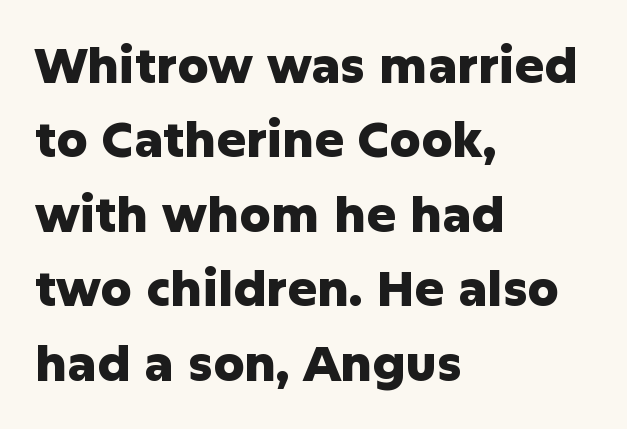
Letter spacing: default. This sample has the flowing, uneven cadence of proportional lettering. A full-strength bold gives these letters their thick strokes. Does the type have serifs? No, each stem ends abruptly. Does the copy run flush right? No — it runs flush left. This is the regular roman posture of the typeface.
